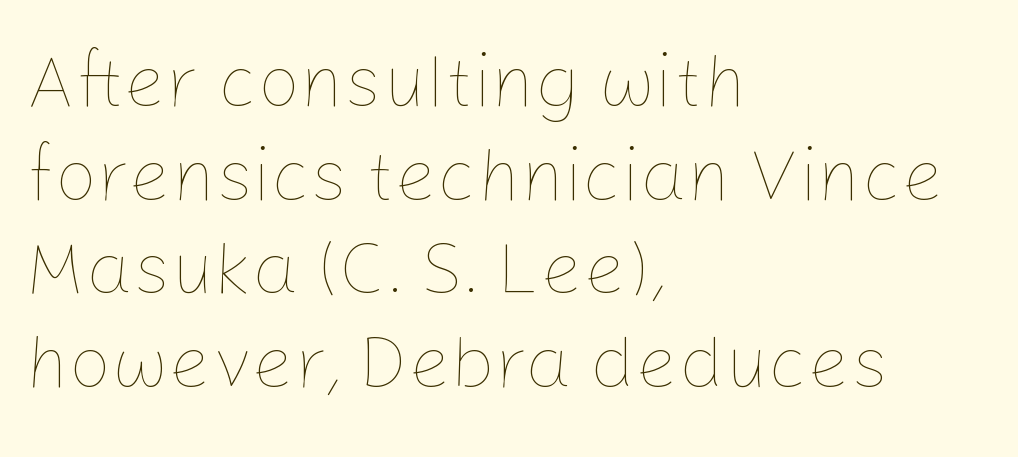
The image shows 75 px thin type, upright; set left-aligned, normal line spacing (1.25x), normal letter spacing, not underlined; low stroke contrast and a medium x-height.
